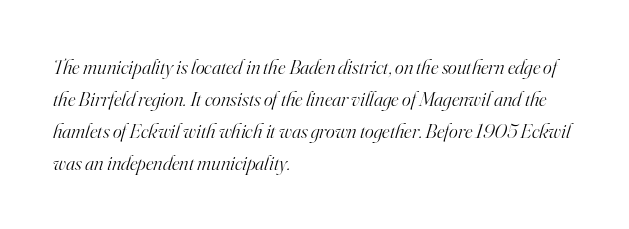
The image shows 21 px text type, italic (leaning right); set left-aligned, normal line spacing (1.52x), normal letter spacing, not underlined.
